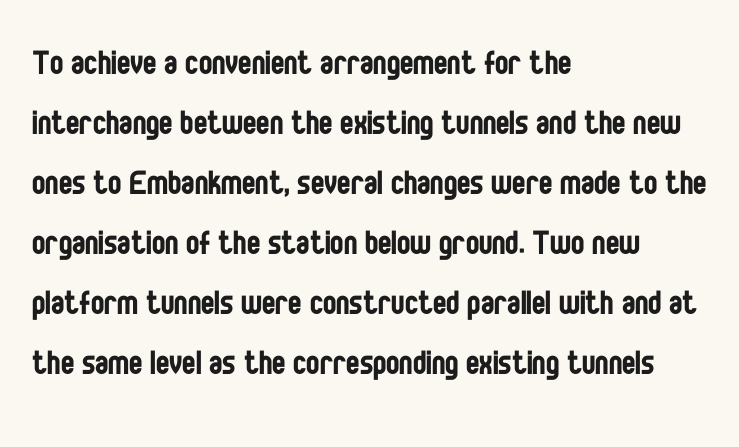
Lines of text with bare space underneath. The face used here is proportionally spaced, like ordinary book or web type. The lines in this sample share a left origin and differ only in where they stop. The strokes carry an ordinary text weight at most. Leading matches the norm, producing a regular column. Designer's note — italics off, roman on.
